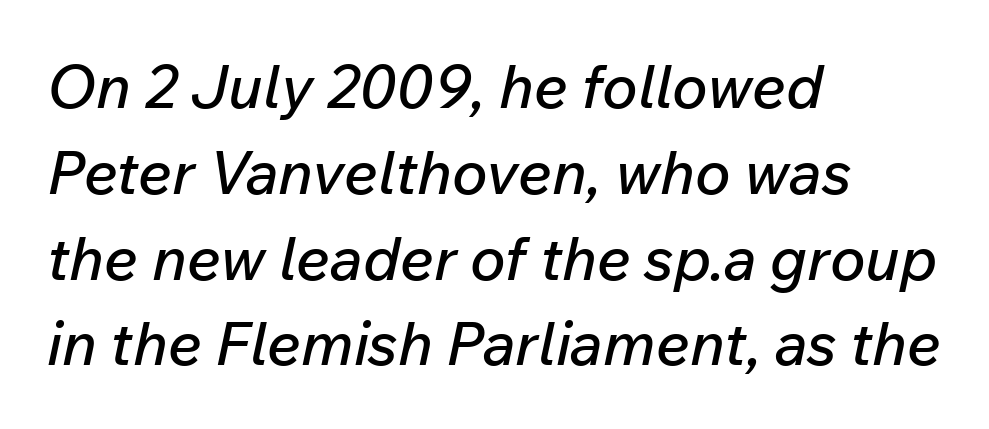
How would I describe the line gaps? Plain and ordinary. Is the letter spacing exaggerated? No — it looks like the ordinary default. There's an unmistakable incline to the writing here. The words here are not underlined.
